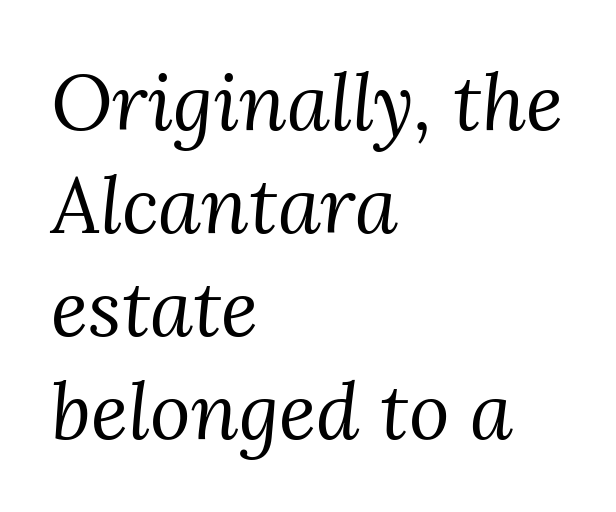
Reading down the column, the eye jumps a familiar distance to each next line. Default kerning and tracking; the words read as compact shapes. The rendering uses natural spacing where letterforms have individual widths. You can tell it's italic because the verticals aren't actually vertical. Unbolded letterforms with no extra heft. A typesetter would label this face a serif.
